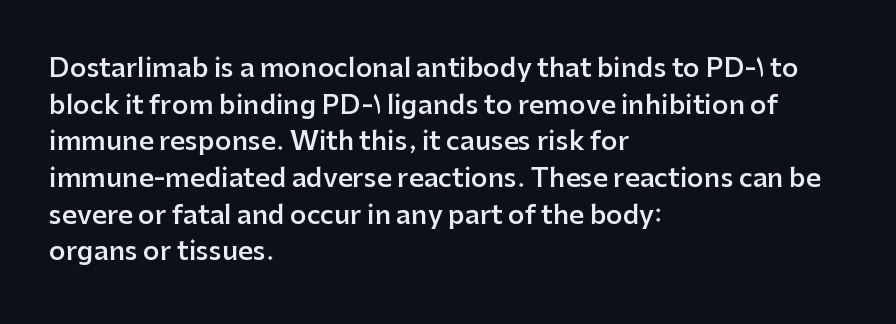
{"italic": "no", "bold": "semi", "underline": "no", "align": "left", "line_spacing": "normal", "line_spacing_ratio": 1.41, "letter_spacing": "normal", "letter_spacing_em": 0.0, "glyph_px": 26}
